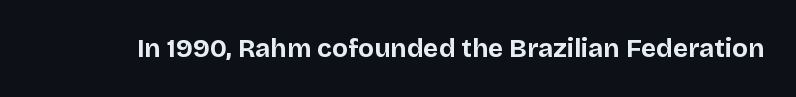
The image shows 26 px bold type, upright; set normal letter spacing, not underlined.
